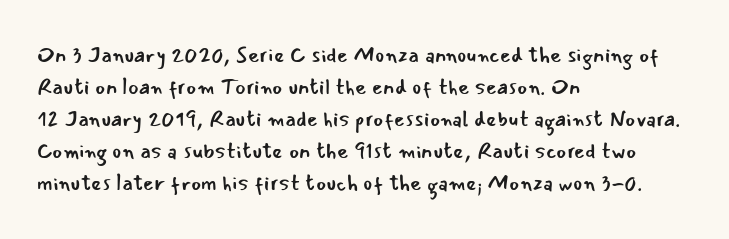
Q: Is the text bold? A: No.
Q: Is the text italic (slanted)? A: No, it is upright.
Q: Is the text underlined? A: No.
Q: How is the paragraph aligned? A: Left-aligned.
Q: Is the spacing between letters normal or unusually wide? A: Normal.
Q: Is the spacing between lines tight, normal or loose? A: Normal.
